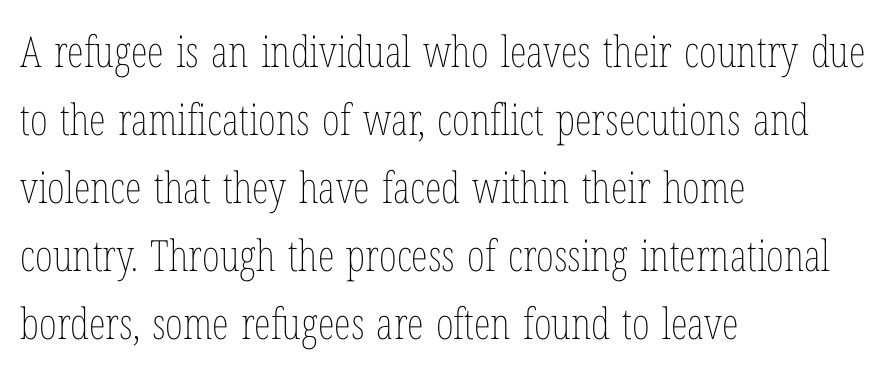
{"italic": "no", "bold": "no", "weight": "thin", "width": "condensed", "stroke_contrast": "low", "x_height": "medium", "monospaced": "no", "underline": "no", "align": "left", "line_spacing": "normal", "line_spacing_ratio": 1.58, "letter_spacing": "normal", "letter_spacing_em": 0.0, "glyph_px": 43}
